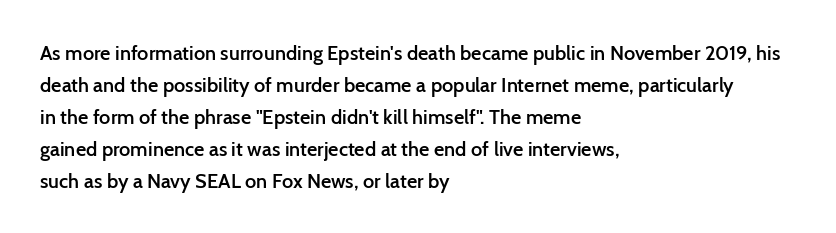
The sample has been set in demibold, a notch under bold. Underlining? Definitely not there. The letters sit at their default tracking, neither squeezed nor spread. Unlike italic type, these characters show no tilt at all. These lines are set flush left with a ragged right edge.
